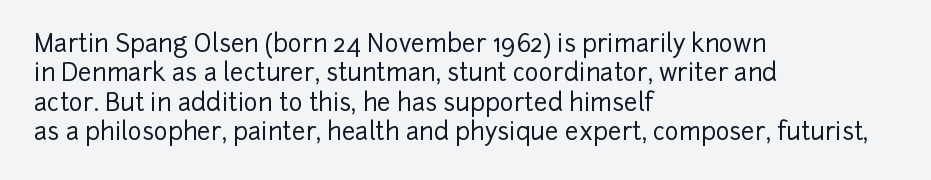
The lettering stays uniformly vertical, giving the passage a roman look. The letterforms sit shoulder to shoulder at normal distance. The setting favours the left margin, as ordinary paragraphs usually do. Decoration check: the copy has no underline.
